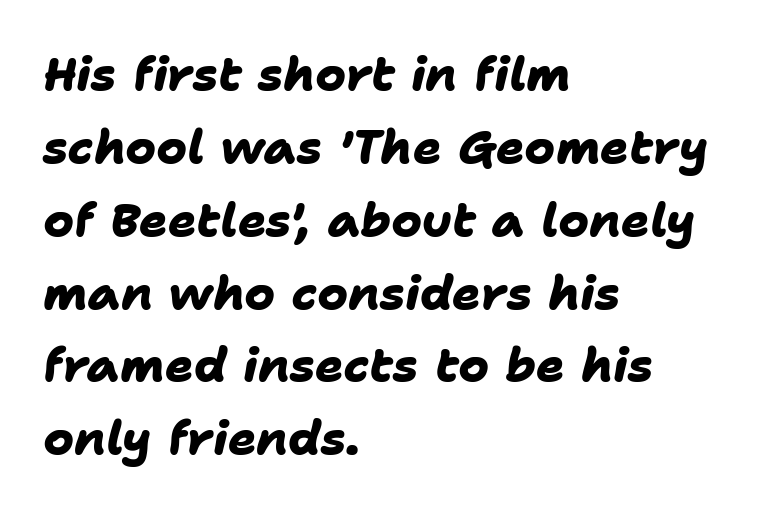
{"serif": "no", "bold": "yes", "weight": "heavy", "width": "normal", "stroke_contrast": "low", "x_height": "medium", "monospaced": "no", "underline": "no", "align": "left", "line_spacing": "normal", "line_spacing_ratio": 1.55, "letter_spacing": "normal", "letter_spacing_em": 0.0, "glyph_px": 47}
